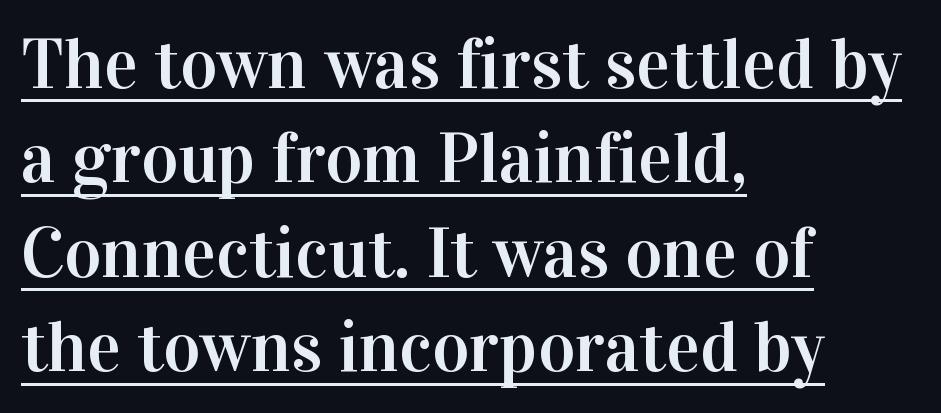
Serif or sans? Serif — the stroke terminals have little feet. Each letter keeps its own natural width here, so spacing adapts to shape. The tracking reads as untouched default to a designer's eye. All the whitespace from short lines collects on the right. Regarding leading, the lines here are spaced in the standard way.
